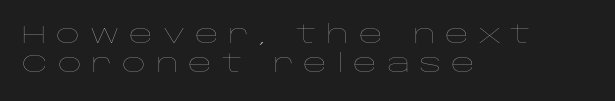
The image shows 26 px text type, upright; set left-aligned, tight line spacing (1.11x), unusually wide letter spacing (+0.37 em), not underlined.
